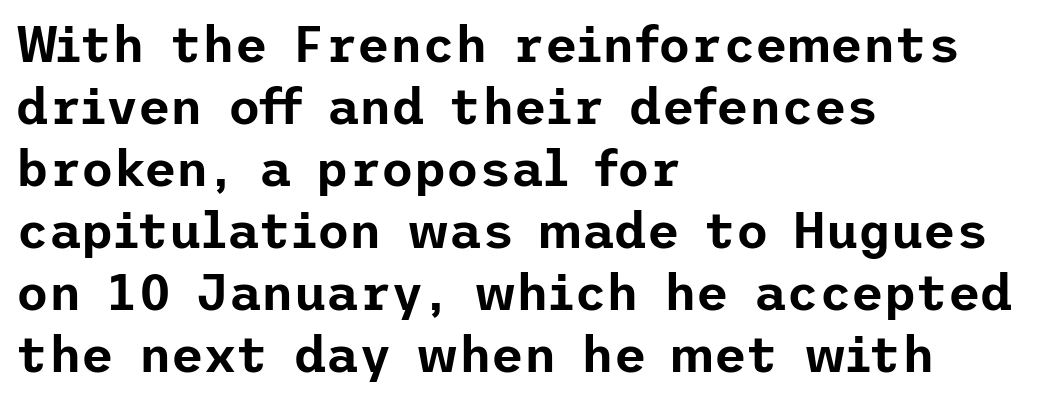
The image shows 50 px sans-serif type, upright; set left-aligned, line spacing 1.24x, normal letter spacing, not underlined; low stroke contrast and a medium x-height.
